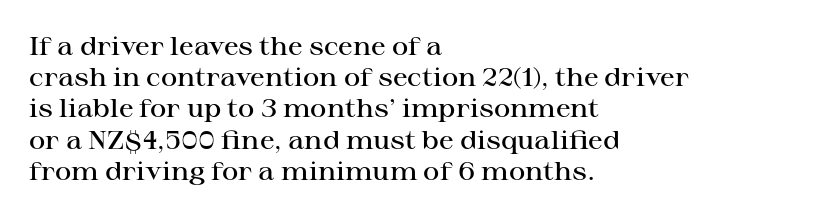
Q: Is the text bold? A: Semi-bold.
Q: Is the text italic (slanted)? A: No, it is upright.
Q: Is the text underlined? A: No.
Q: How is the paragraph aligned? A: Left-aligned.
Q: Is the spacing between letters normal or unusually wide? A: Normal.
Q: Is the spacing between lines tight, normal or loose? A: Normal.
